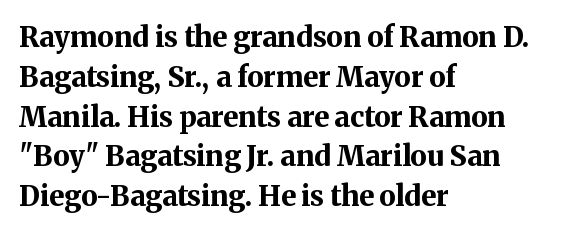
{"serif": "yes", "italic": "no", "bold": "yes", "weight": "bold", "width": "normal", "stroke_contrast": "medium", "x_height": "medium", "monospaced": "no", "underline": "no", "align": "left", "line_spacing": "normal", "line_spacing_ratio": 1.42, "letter_spacing": "normal", "letter_spacing_em": 0.0, "glyph_px": 28}
